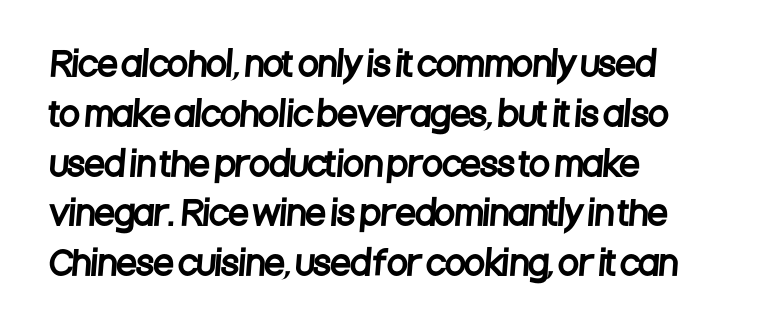
Q: Is the typeface a serif or a sans-serif typeface? A: Sans-serif.
Q: Is the text underlined? A: No.
Q: How is the paragraph aligned? A: Left-aligned.
Q: Is the spacing between letters normal or unusually wide? A: Normal.
Q: Is the spacing between lines tight, normal or loose? A: Normal.
Q: Width (condensed, normal, or wide)? A: Condensed.
Q: Stroke contrast? A: Low.
Q: x-height? A: Large.
Q: Monospaced? A: No.
